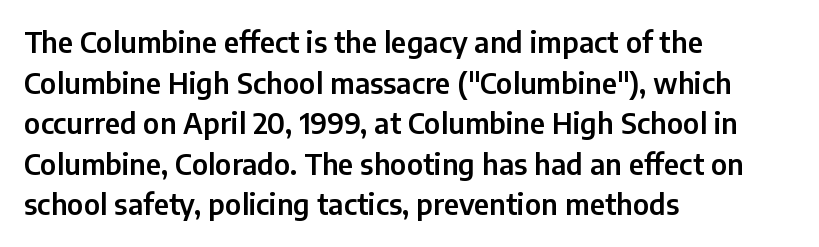
The image shows 28 px sans-serif type, upright; set left-aligned, normal line spacing (1.45x), normal letter spacing, not underlined; low stroke contrast and a medium x-height.
